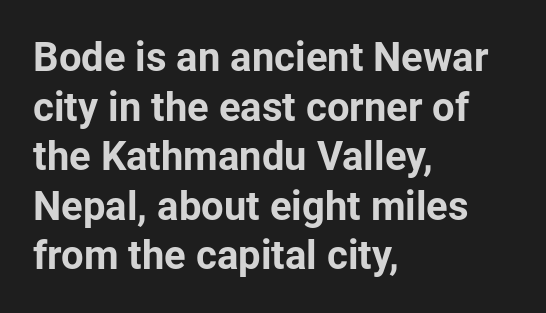
Notice how thick the strokes are: this is what a full bold looks like. Casual observation: everything's shoved over to the left. Character widths vary here, with narrow letters taking less room than wide ones. Plain, unruled lines of type. The axis of the letterforms is exactly vertical.
